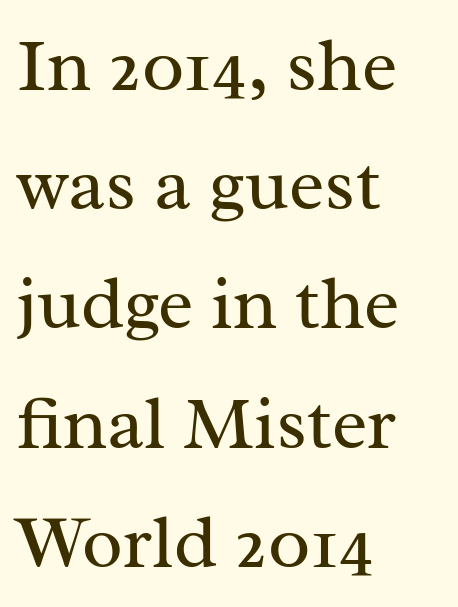
The image shows 75 px regular-weight serif type, upright; set left-aligned, normal line spacing (1.59x), normal letter spacing, not underlined; medium stroke contrast and a medium x-height.
